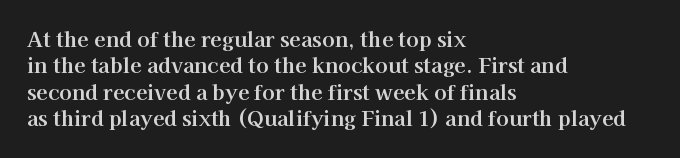
Is there much room between lines? A standard amount, neither cramped nor airy. The line texture is even and compact thanks to regular tracking. In terms of posture, this sample is upright. The paragraph has a hard left edge and a soft right edge. The strip under each line holds only bare page.
